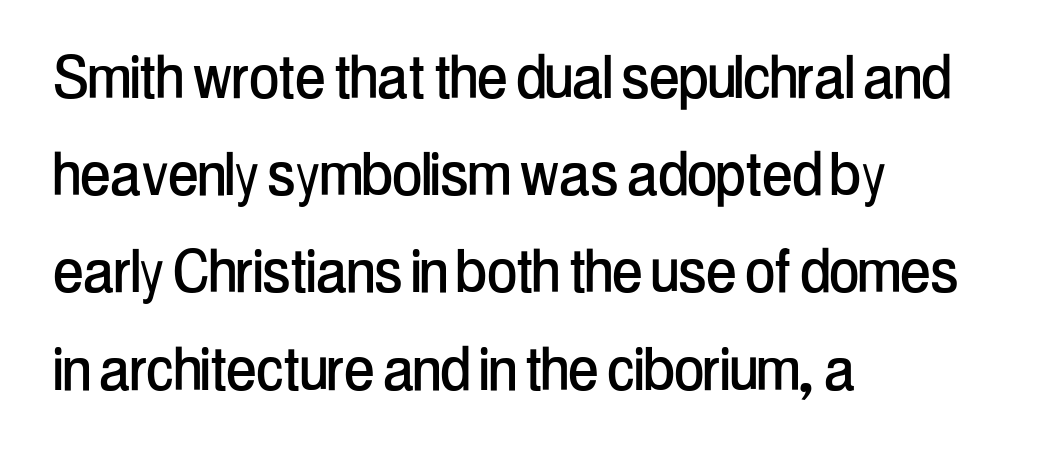
Q: Is the text italic (slanted)? A: No, it is upright.
Q: Is the typeface a serif or a sans-serif typeface? A: Sans-serif.
Q: Is the text underlined? A: No.
Q: How is the paragraph aligned? A: Left-aligned.
Q: Is the spacing between letters normal or unusually wide? A: Normal.
Q: Is the spacing between lines tight, normal or loose? A: Normal.
Q: Width (condensed, normal, or wide)? A: Condensed.
Q: Stroke contrast? A: Low.
Q: x-height? A: Medium.
Q: Monospaced? A: No.
